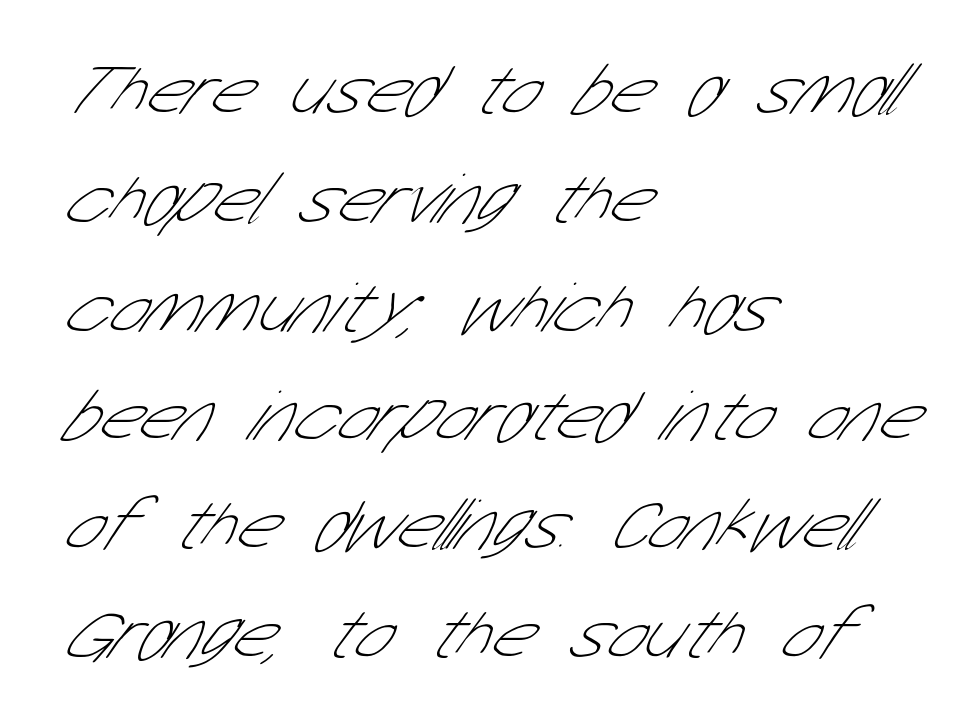
Q: Is the text bold? A: No.
Q: Is the typeface a serif or a sans-serif typeface? A: Sans-serif.
Q: Is the text underlined? A: No.
Q: How is the paragraph aligned? A: Left-aligned.
Q: Is the spacing between letters normal or unusually wide? A: Normal.
Q: Is the spacing between lines tight, normal or loose? A: Normal.
Q: Width (condensed, normal, or wide)? A: Condensed.
Q: Stroke contrast? A: Low.
Q: x-height? A: Medium.
Q: Monospaced? A: No.
